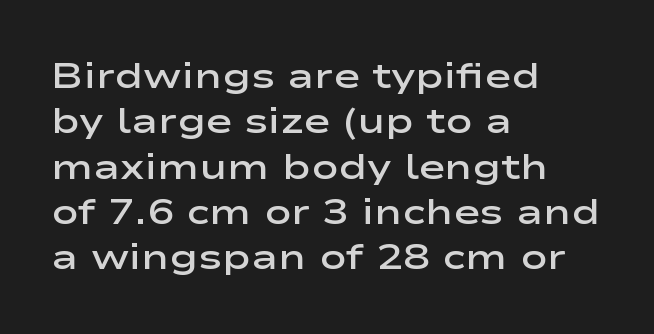
Stroke terminals: plain, sans-serif. The passage shown has conventional tracking throughout. Line spacing here is normal. Layout note: lines flush left.
